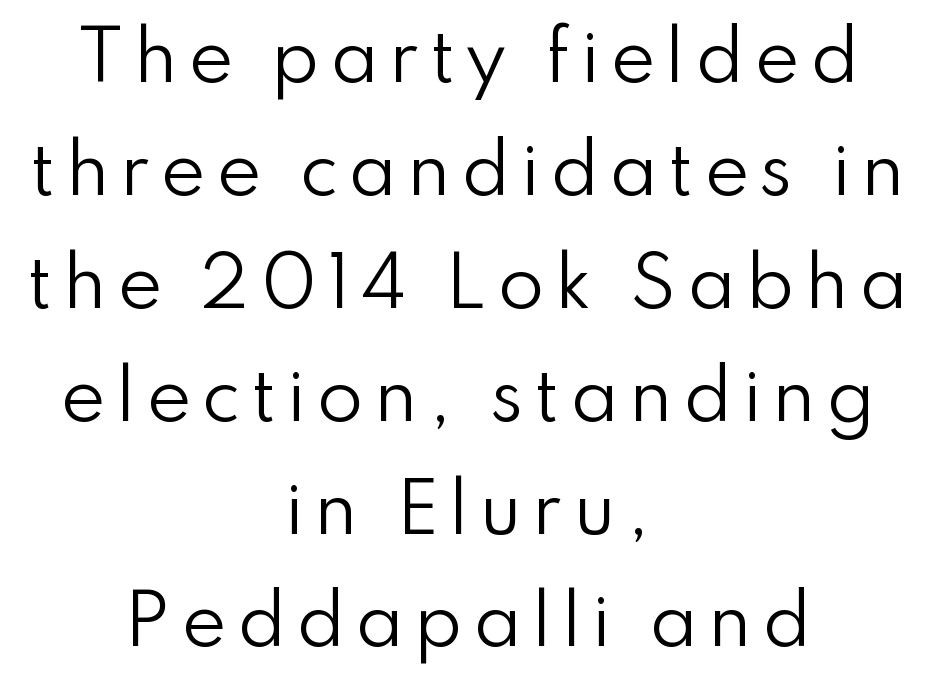
The image shows 68 px regular-weight sans-serif type, upright; set centered, normal line spacing (1.66x), not underlined; low stroke contrast and a small x-height.
